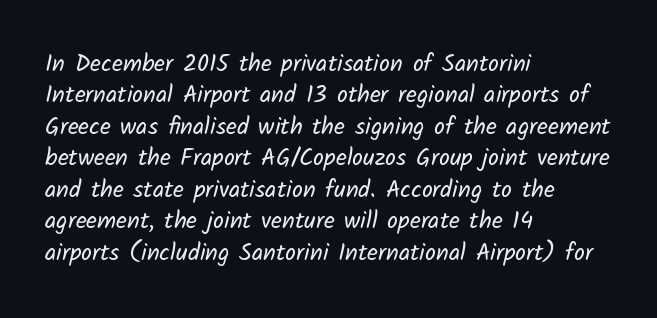
The image shows 24 px text type; set left-aligned, normal line spacing (1.31x), normal letter spacing, not underlined.
